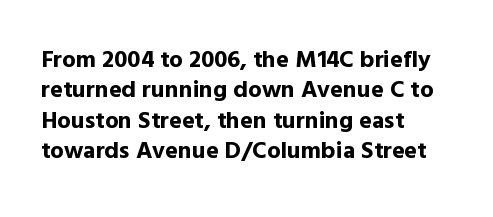
Q: Is the text bold? A: Yes.
Q: Is the text italic (slanted)? A: No, it is upright.
Q: Is the text underlined? A: No.
Q: How is the paragraph aligned? A: Left-aligned.
Q: Is the spacing between letters normal or unusually wide? A: Normal.
Q: Is the spacing between lines tight, normal or loose? A: Normal.
